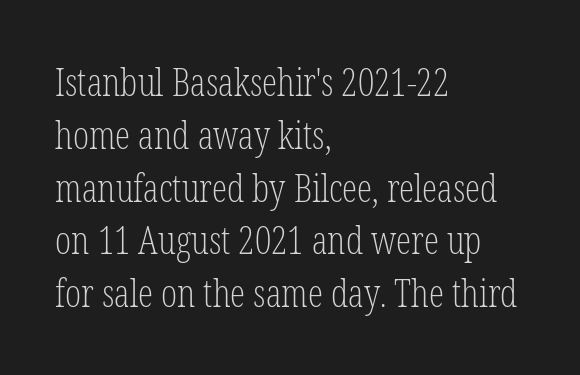
The image shows 38 px light, condensed serif type, upright; set left-aligned, normal line spacing (1.39x), normal letter spacing, not underlined; low stroke contrast and a medium x-height.
